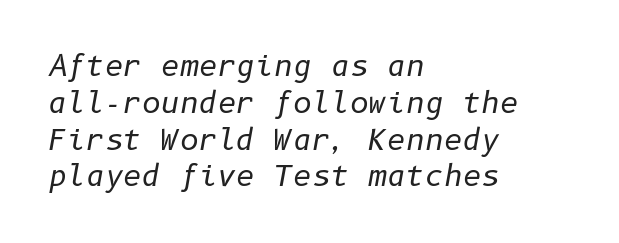
The image shows 29 px regular-weight type, italic (leaning right); set left-aligned, normal line spacing (1.27x), normal letter spacing, not underlined; low stroke contrast and a medium x-height.
